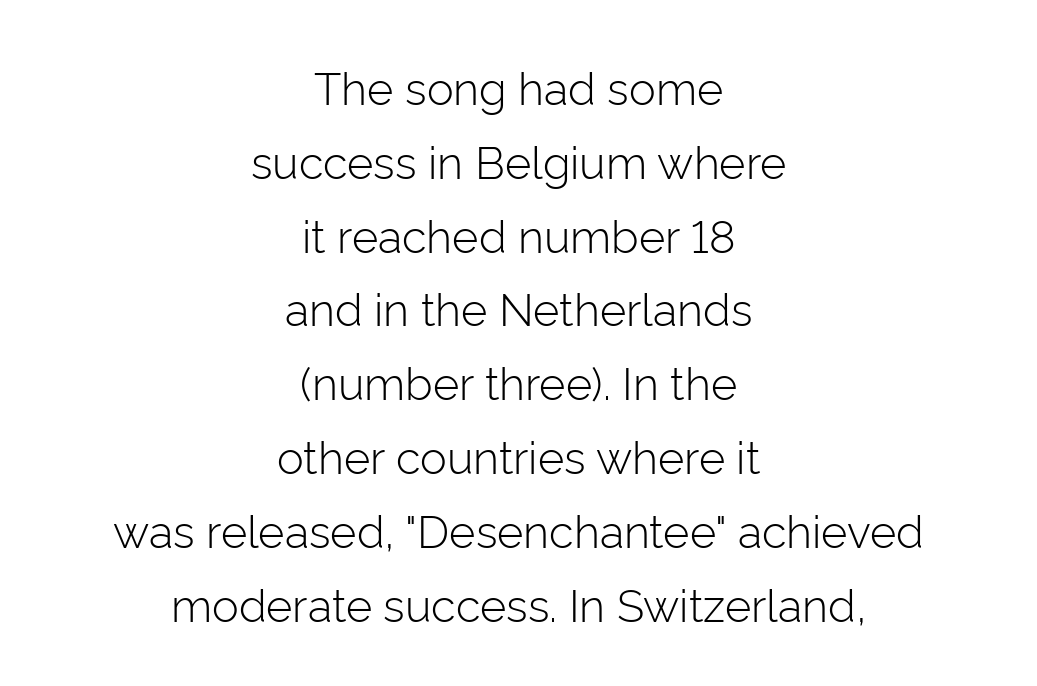
Q: Is the text bold? A: No.
Q: Is the text italic (slanted)? A: No, it is upright.
Q: Is the typeface a serif or a sans-serif typeface? A: Sans-serif.
Q: Is the text underlined? A: No.
Q: How is the paragraph aligned? A: Centered.
Q: Is the spacing between letters normal or unusually wide? A: Normal.
Q: Is the spacing between lines tight, normal or loose? A: Normal.
Q: Width (condensed, normal, or wide)? A: Normal.
Q: Stroke contrast? A: Low.
Q: x-height? A: Medium.
Q: Monospaced? A: No.
